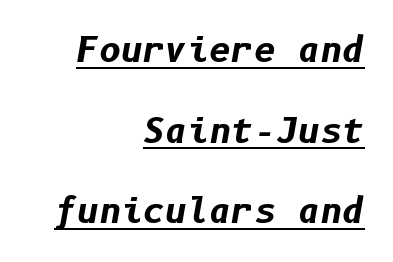
Q: Is the text bold? A: Yes.
Q: Is the text italic (slanted)? A: Yes, it leans right by about 10 degrees.
Q: Is the text underlined? A: Yes.
Q: How is the paragraph aligned? A: Right-aligned.
Q: Is the spacing between letters normal or unusually wide? A: Normal.
Q: Is the spacing between lines tight, normal or loose? A: Loose.
Q: Width (condensed, normal, or wide)? A: Normal.
Q: Stroke contrast? A: Low.
Q: x-height? A: Medium.
